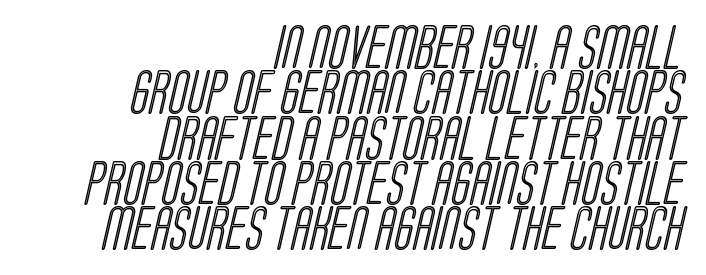
The image shows 44 px condensed type; set right-aligned, tight line spacing (1.03x), normal letter spacing, not underlined; a large x-height.
